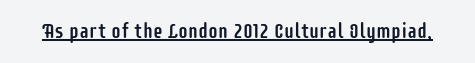
{"italic": "no", "underline": "yes", "letter_spacing": "normal", "letter_spacing_em": 0.0, "glyph_px": 20}
